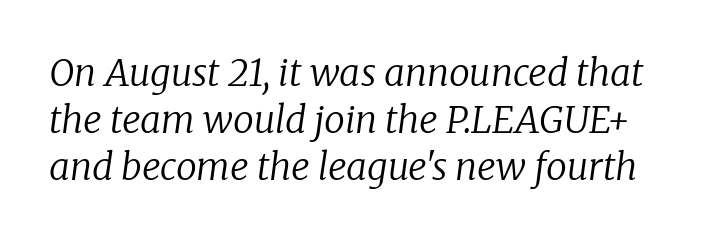
Q: Is the text bold? A: No.
Q: Is the text italic (slanted)? A: Yes, it leans right by about 8 degrees.
Q: Is the typeface a serif or a sans-serif typeface? A: Serif.
Q: Is the text underlined? A: No.
Q: Is the spacing between letters normal or unusually wide? A: Normal.
Q: Is the spacing between lines tight, normal or loose? A: Normal.
Q: Width (condensed, normal, or wide)? A: Normal.
Q: Stroke contrast? A: Low.
Q: x-height? A: Medium.
Q: Monospaced? A: No.
